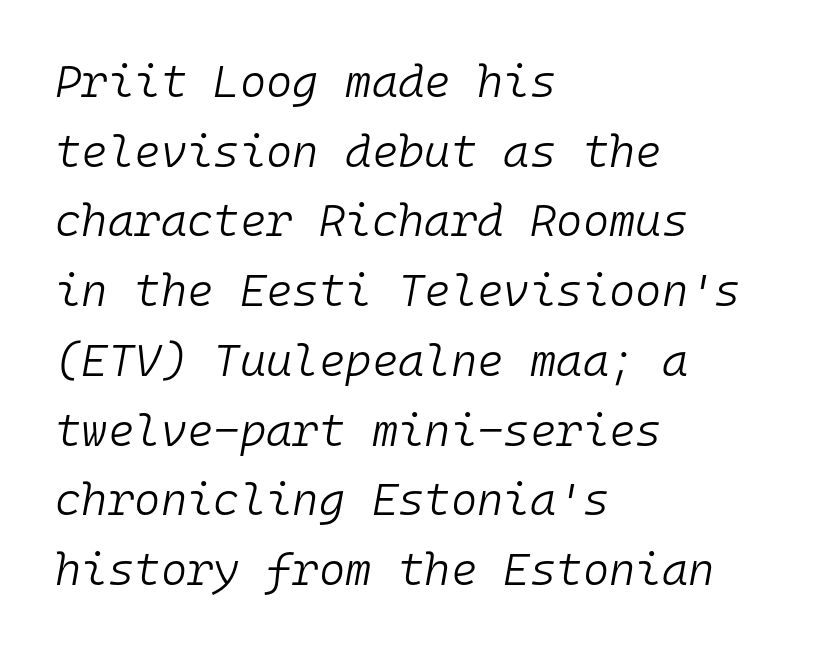
The image shows 45 px light type, italic (leaning right), monospaced; set left-aligned, normal line spacing (1.55x), normal letter spacing, not underlined; low stroke contrast and a medium x-height.
